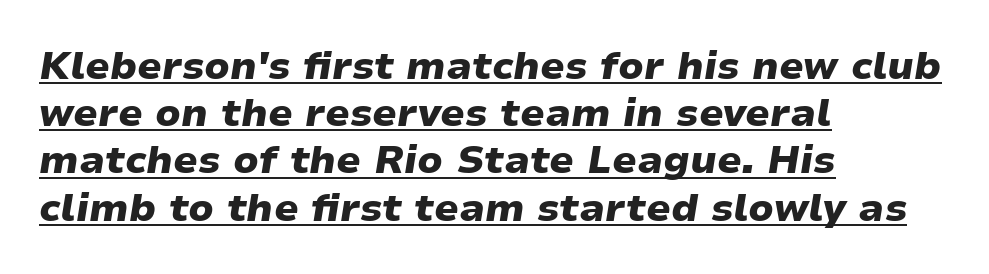
Q: Is the text bold? A: Yes.
Q: Is the text italic (slanted)? A: Yes, it leans right by about 9 degrees.
Q: Is the text underlined? A: Yes.
Q: How is the paragraph aligned? A: Left-aligned.
Q: Is the spacing between letters normal or unusually wide? A: Normal.
Q: Width (condensed, normal, or wide)? A: Wide.
Q: Stroke contrast? A: Low.
Q: x-height? A: Medium.
Q: Monospaced? A: No.
